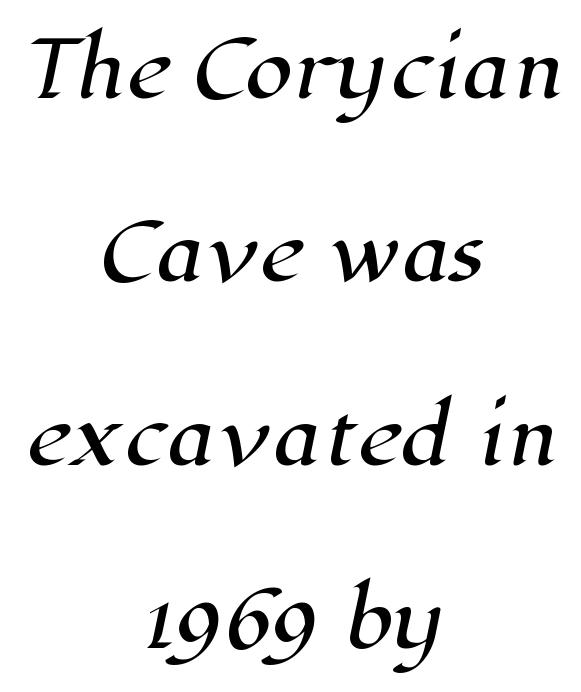
{"serif": "yes", "width": "normal", "stroke_contrast": "high", "x_height": "medium", "monospaced": "no", "underline": "no", "align": "center", "line_spacing": "loose", "line_spacing_ratio": 2.38, "letter_spacing": "normal", "letter_spacing_em": 0.0, "glyph_px": 77}
